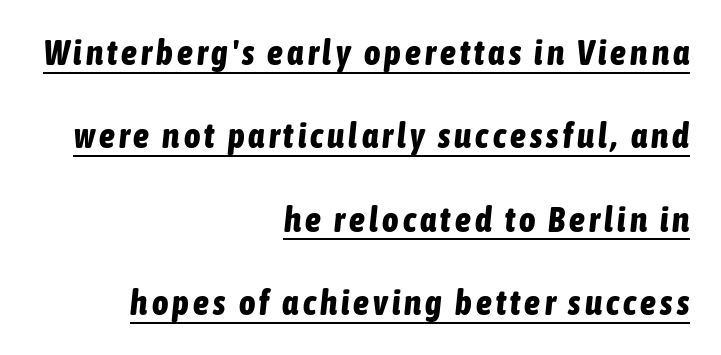
The image shows 35 px bold, condensed type, italic (leaning right); set right-aligned, loose line spacing (2.38x), underlined; low stroke contrast and a medium x-height.
